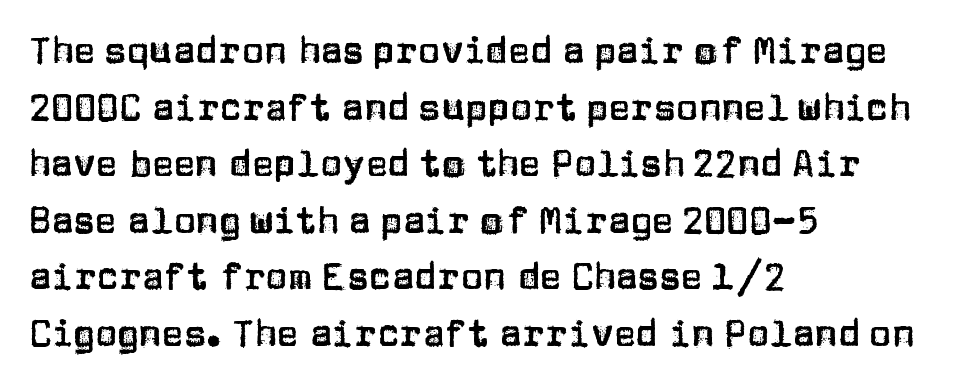
Evenly set lines give the paragraph a standard silhouette. Nothing unusual about the tracking: characters are spaced as the font intends. Character widths vary here, with narrow letters taking less room than wide ones. Clear beneath every line of the passage. Typographically, this falls in the sans-serif category. The lines are quadded left.
